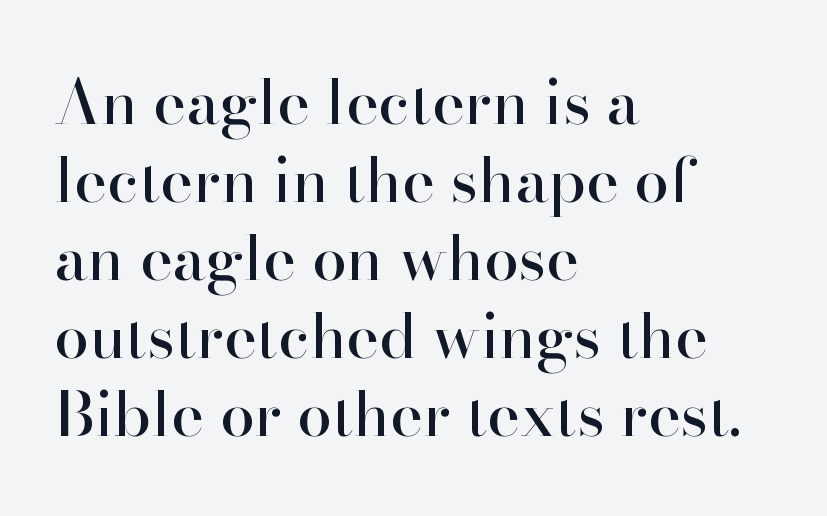
The rows are spaced the way most documents space them. Students, note that the glyphs here touch the page at normal intervals. In terms of letterform style, serifs are clearly present. Looks like regular typesetting: each glyph gets only the width it needs. Does the lettering tilt? It doesn't — this is upright. The setting favours the left margin, as ordinary paragraphs usually do.
